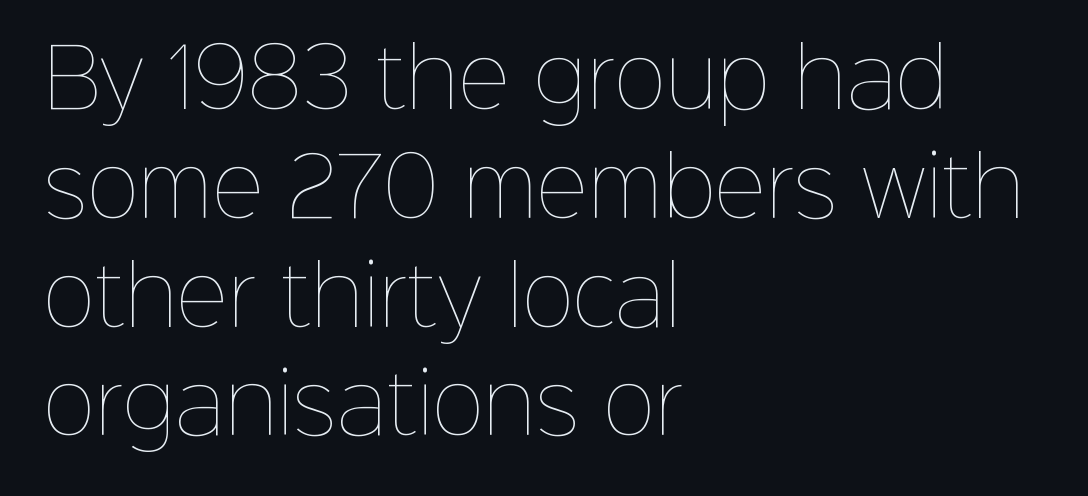
The rendering uses a moderate line-height, typical for paragraphs. The font is comparable to plain body text, perhaps lighter. This sample uses plain, unmodified letter spacing. The string is rendered with underlining switched off.
